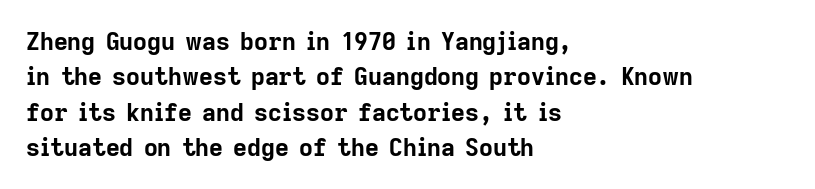
The baseline area is clear. Rendered with straight, roman letterforms. The face used here has the dense, thick strokes of a bold. One-word summary of the alignment: left.
